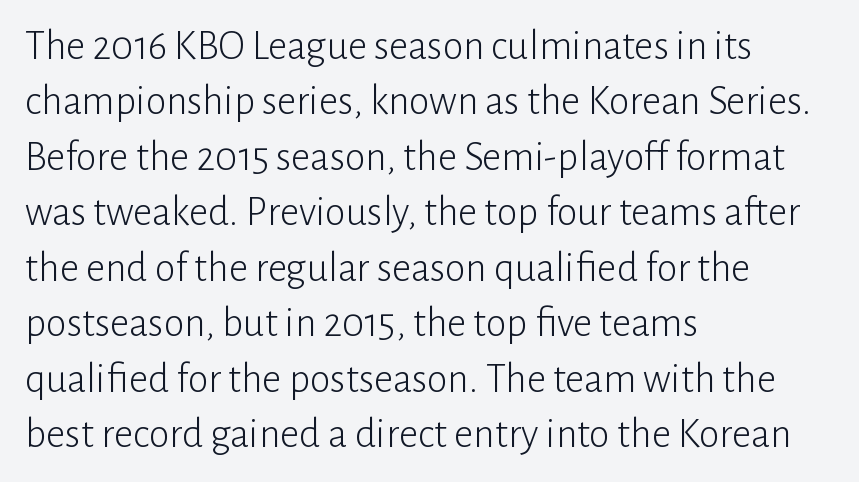
Rendered with straight, roman letterforms. The lines sit at an ordinary, default distance from one another. No word sits above an underline. Compared with typical body copy, the letter spacing here is the same. The weight tops out at a normal text grade.
